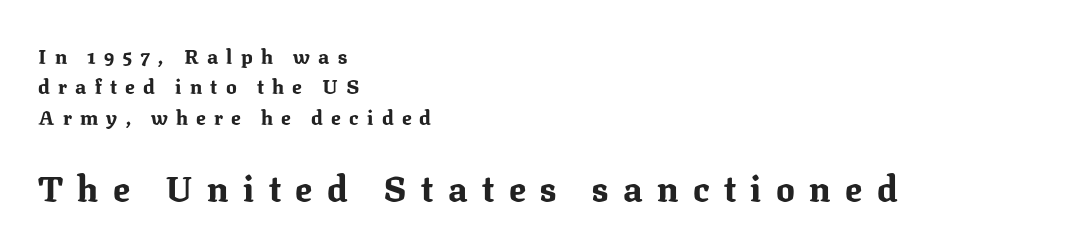
The image shows 35 px bold serif type, upright; set left-aligned, normal line spacing (1.52x), unusually wide letter spacing (+0.41 em), not underlined; the second (bottom) block is 1.75x larger; medium stroke contrast and a medium x-height.
